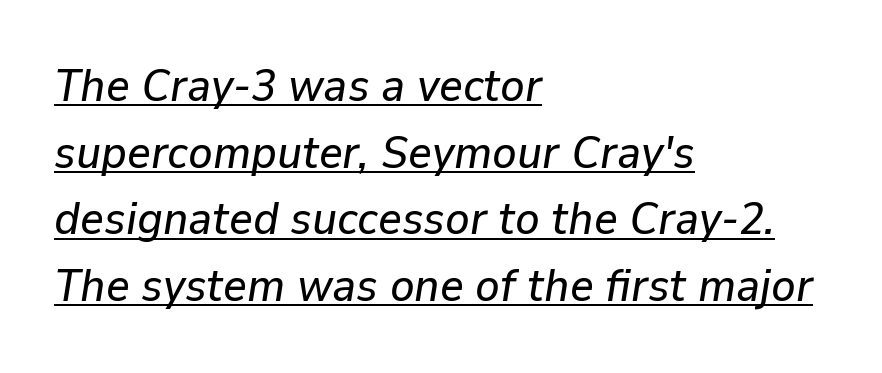
The image shows 46 px text type, italic (leaning right); set left-aligned, normal line spacing (1.45x), normal letter spacing, underlined; low stroke contrast and a medium x-height.
